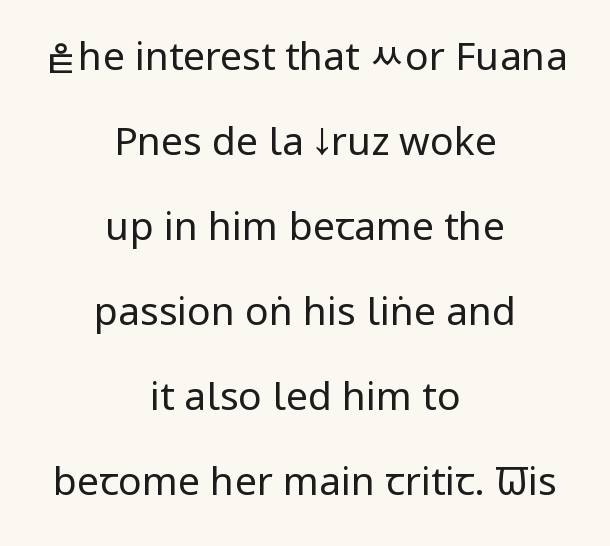
Q: Is the text bold? A: No.
Q: Is the text italic (slanted)? A: No, it is upright.
Q: Is the typeface a serif or a sans-serif typeface? A: Sans-serif.
Q: Is the text underlined? A: No.
Q: How is the paragraph aligned? A: Centered.
Q: Is the spacing between letters normal or unusually wide? A: Normal.
Q: Is the spacing between lines tight, normal or loose? A: Loose.
Q: Width (condensed, normal, or wide)? A: Condensed.
Q: Stroke contrast? A: Low.
Q: x-height? A: Large.
Q: Monospaced? A: No.
